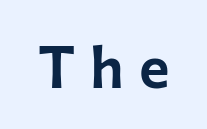
Style check: upright. Short note: letters widely spaced. This is sans-serif lettering, the kind often seen on screens and signage. Descenders are the only things crossing below the line. Here the designer chose a conventional face with non-uniform glyph widths.
